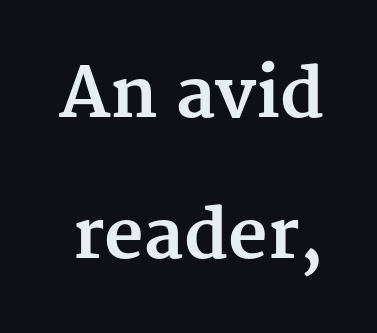
{"serif": "yes", "italic": "no", "bold": "yes", "weight": "bold", "width": "normal", "stroke_contrast": "medium", "x_height": "medium", "monospaced": "no", "underline": "no", "line_spacing": "loose", "line_spacing_ratio": 2.07, "letter_spacing": "normal", "letter_spacing_em": 0.0, "glyph_px": 68}
